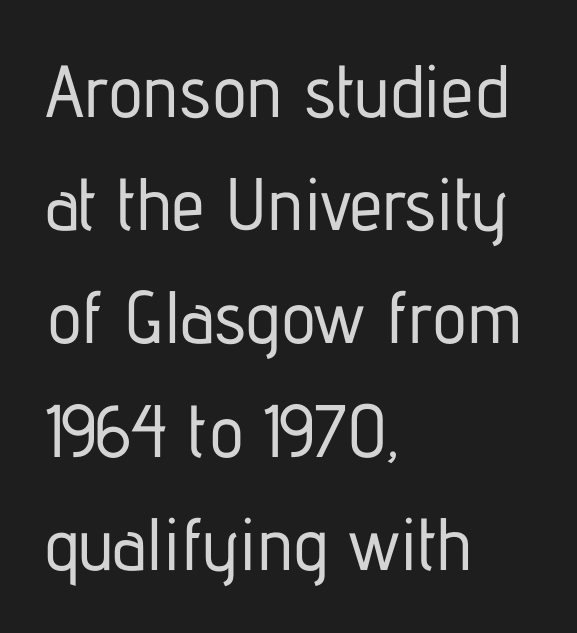
{"serif": "no", "italic": "no", "width": "condensed", "stroke_contrast": "low", "x_height": "medium", "monospaced": "no", "underline": "no", "align": "left", "line_spacing": "normal", "line_spacing_ratio": 1.53, "letter_spacing": "normal", "letter_spacing_em": 0.0, "glyph_px": 74}
